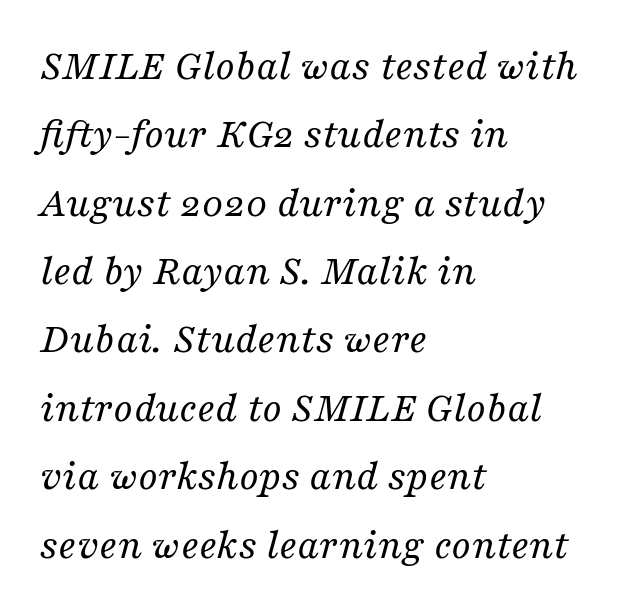
The image shows 43 px regular-weight serif type, italic (leaning right); set left-aligned, normal line spacing (1.59x), normal letter spacing, not underlined; medium stroke contrast and a medium x-height.
